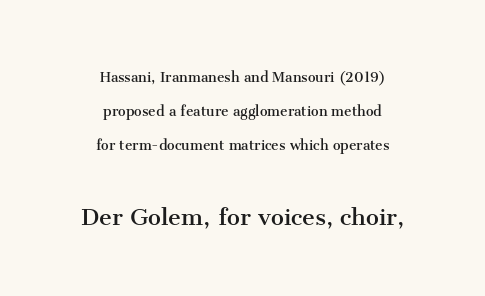
Q: Is the text bold? A: No.
Q: Is the text italic (slanted)? A: No, it is upright.
Q: Is the typeface a serif or a sans-serif typeface? A: Serif.
Q: Is the text underlined? A: No.
Q: How is the paragraph aligned? A: Centered.
Q: Is the spacing between letters normal or unusually wide? A: Normal.
Q: Is the spacing between lines tight, normal or loose? A: Loose.
Q: Which block of text is set in a larger size, the first (top) or the second (bottom)? A: The second (bottom) one.
Q: Width (condensed, normal, or wide)? A: Normal.
Q: Stroke contrast? A: Medium.
Q: x-height? A: Medium.
Q: Monospaced? A: No.
